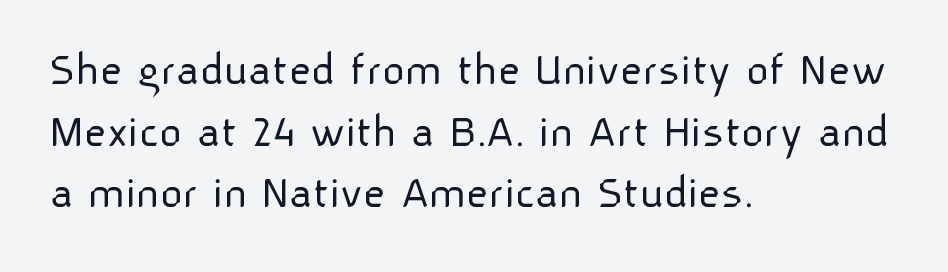
Vertical stems look standard width or narrower in stroke. Quick note: underline off. Leading matches the norm, producing a regular column. A classic flush-left, rag-right setting is used for this passage.
